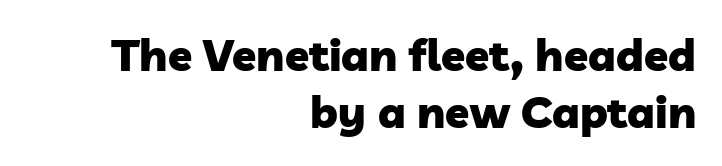
Q: Is the text bold? A: Yes.
Q: Is the typeface a serif or a sans-serif typeface? A: Sans-serif.
Q: Is the text underlined? A: No.
Q: How is the paragraph aligned? A: Right-aligned.
Q: Is the spacing between letters normal or unusually wide? A: Normal.
Q: Is the spacing between lines tight, normal or loose? A: Normal.
Q: Width (condensed, normal, or wide)? A: Normal.
Q: Stroke contrast? A: Low.
Q: x-height? A: Medium.
Q: Monospaced? A: No.
